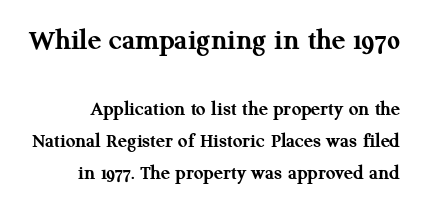
The image shows 31 px semibold serif type, upright; set normal line spacing (1.54x), normal letter spacing, not underlined; the first (top) block is 1.48x larger; medium stroke contrast and a medium x-height.
